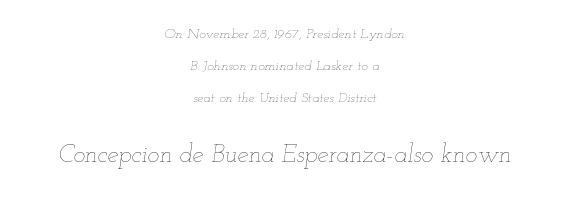
The letters are slanted; this is an italic face. Stem width sits at or under what a default text font uses. Inter-character spacing is left at the font's built-in metrics. Visually the block forms a symmetrical silhouette, jagged on both flanks. This sample trades compactness for vertical openness between lines.
